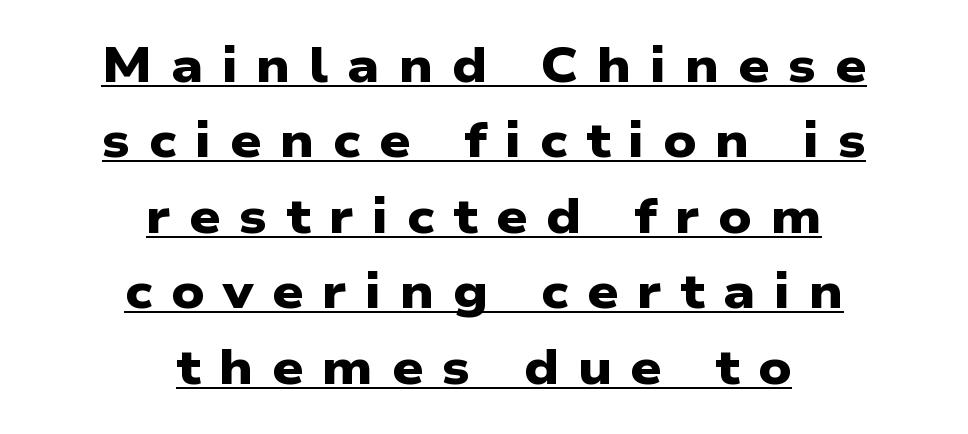
The typesetter chose a symmetrical, centered arrangement here. The lines sit at an ordinary, default distance from one another. The string is rendered with underlining switched on. Emphasis by weight is at full strength: bold. A typesetter would call this proportional, since set widths differ per character.
